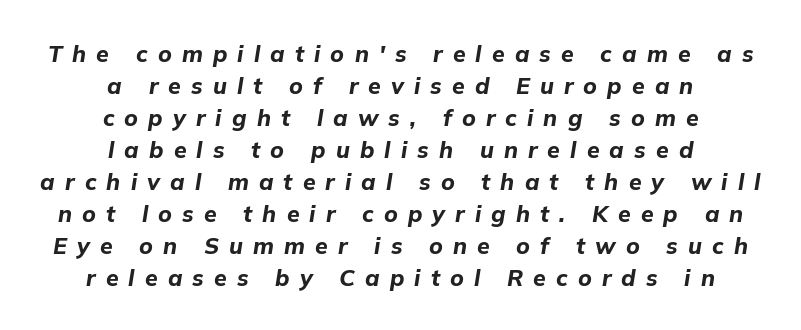
{"italic": "yes", "lean": "right", "slant_degrees": 9, "bold": "yes", "underline": "no", "align": "center", "line_spacing": "normal", "line_spacing_ratio": 1.39, "letter_spacing": "wide", "letter_spacing_em": 0.44, "glyph_px": 23}
